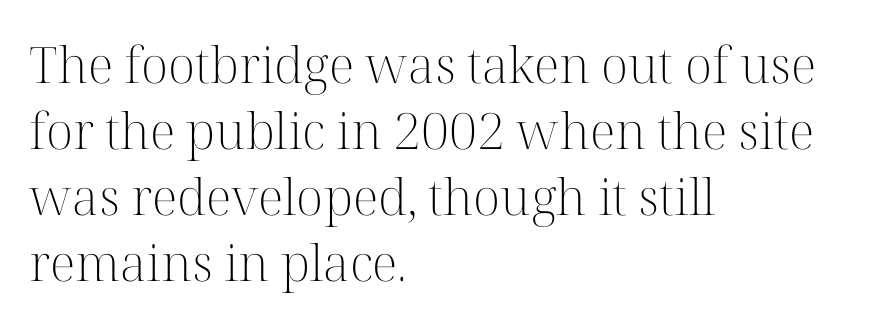
The image shows 50 px light serif type, upright; set left-aligned, normal line spacing (1.32x), normal letter spacing, not underlined; high stroke contrast and a medium x-height.
